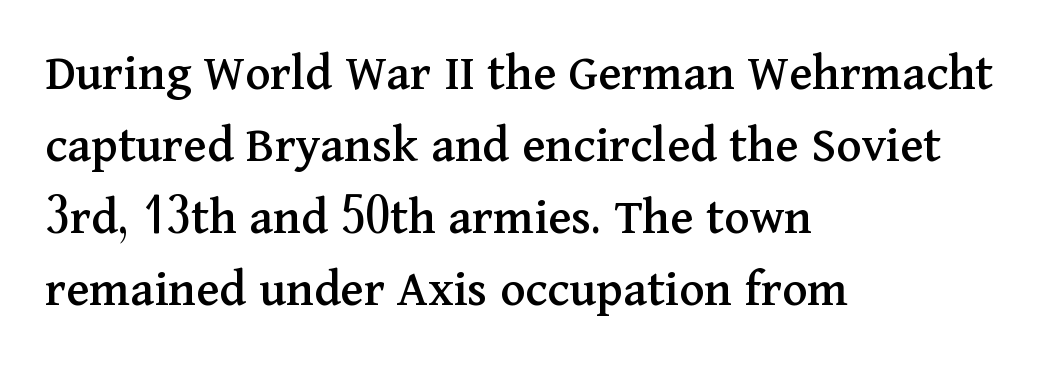
{"serif": "yes", "italic": "no", "width": "normal", "stroke_contrast": "medium", "x_height": "medium", "monospaced": "no", "underline": "no", "align": "left", "line_spacing": "normal", "line_spacing_ratio": 1.36, "letter_spacing": "normal", "letter_spacing_em": 0.0, "glyph_px": 53}
